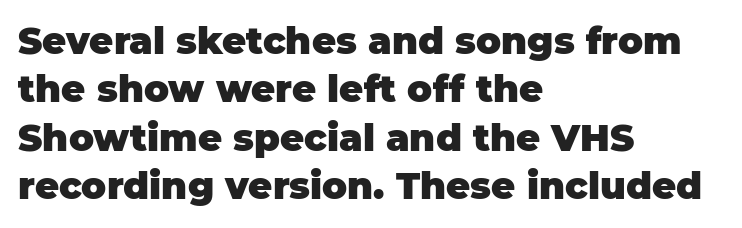
The image shows 37 px heavy sans-serif type, upright; set left-aligned, normal line spacing (1.31x), normal letter spacing, not underlined; low stroke contrast and a large x-height.
